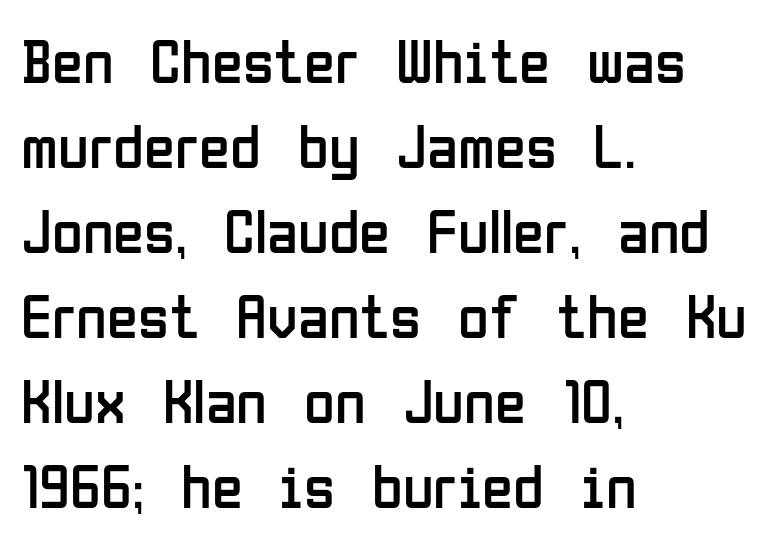
The image shows 63 px regular-weight, condensed sans-serif type, upright; set left-aligned, normal line spacing (1.35x), normal letter spacing, not underlined; low stroke contrast and a medium x-height.
